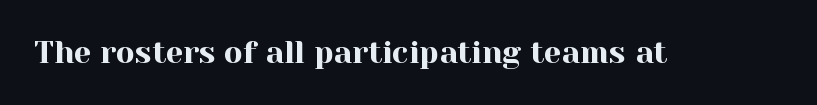
The image shows 31 px serif type, upright; set normal letter spacing, not underlined; a medium x-height.
